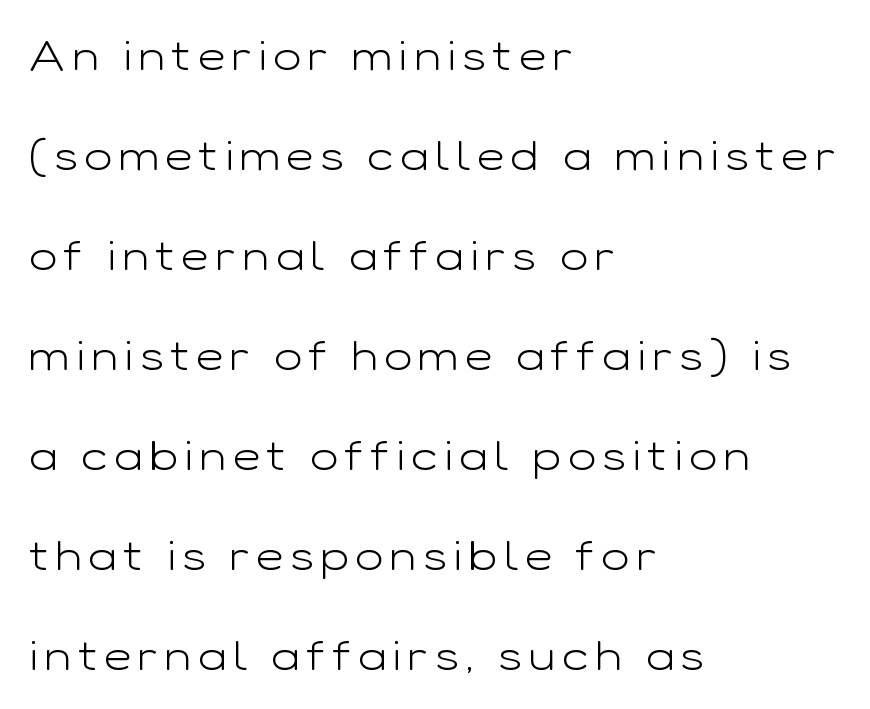
The face used here is proportionally spaced, like ordinary book or web type. The rendering uses a large line-height, opening up the rows. The specimen reads as upright at a glance. All the whitespace from short lines collects on the right.
